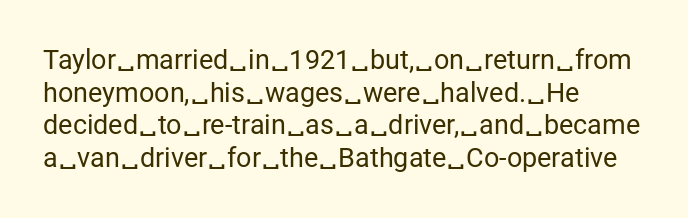
Q: Is the text bold? A: No.
Q: Is the text italic (slanted)? A: No, it is upright.
Q: Is the text underlined? A: No.
Q: How is the paragraph aligned? A: Left-aligned.
Q: Is the spacing between letters normal or unusually wide? A: Normal.
